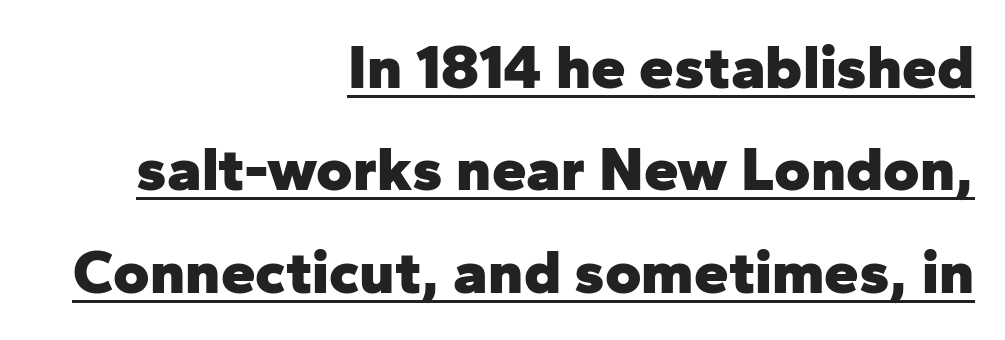
Q: Is the text bold? A: Yes.
Q: Is the text italic (slanted)? A: No, it is upright.
Q: Is the typeface a serif or a sans-serif typeface? A: Sans-serif.
Q: Is the text underlined? A: Yes.
Q: How is the paragraph aligned? A: Right-aligned.
Q: Is the spacing between letters normal or unusually wide? A: Normal.
Q: Is the spacing between lines tight, normal or loose? A: Normal.
Q: Width (condensed, normal, or wide)? A: Normal.
Q: Stroke contrast? A: Low.
Q: x-height? A: Medium.
Q: Monospaced? A: No.
